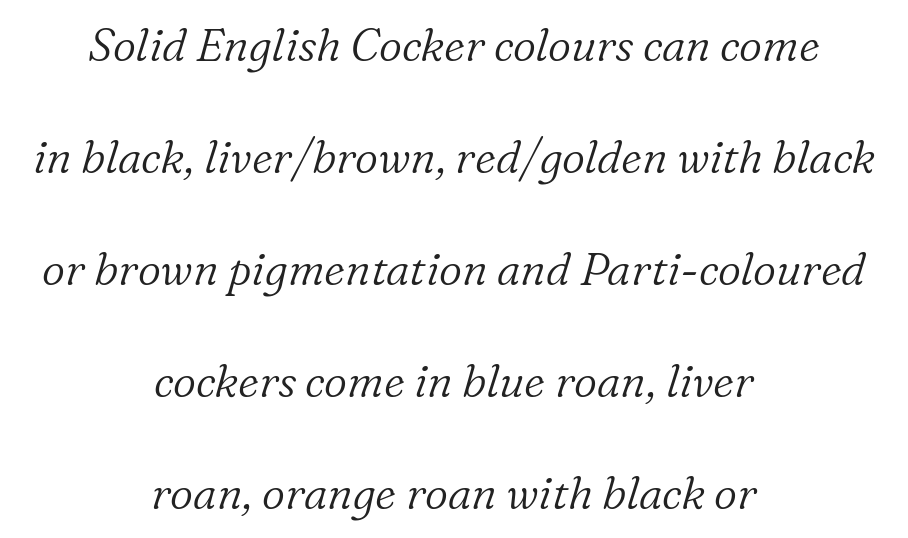
The letters look calm and open, with moderate or lighter stems. Descender tails drop into unmarked territory. Students, observe: this is what heavily led, spacious text looks like. A typesetter would mark this as italic.
